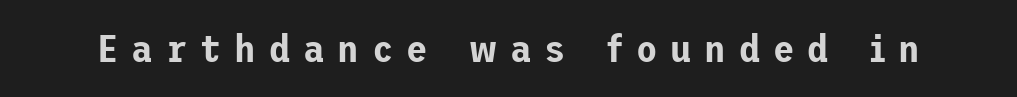
The image shows 39 px sans-serif type, upright; set unusually wide letter spacing (+0.33 em), not underlined; low stroke contrast and a medium x-height.
